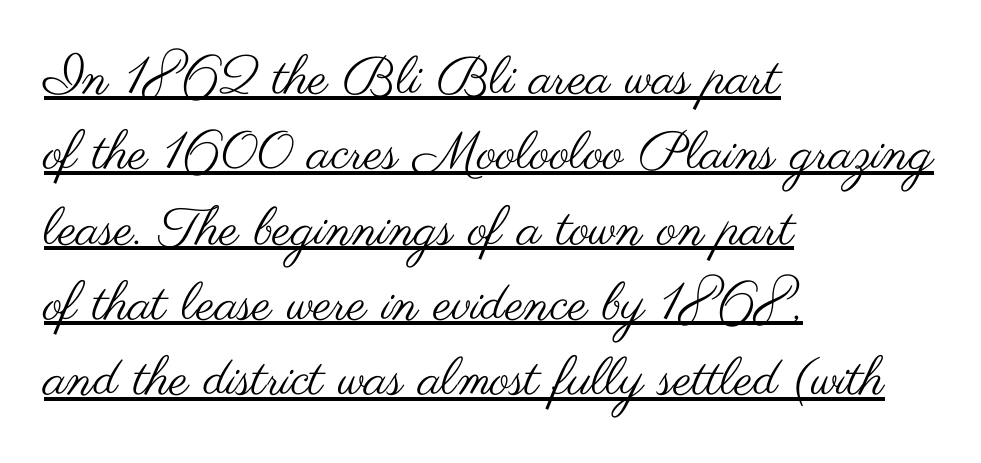
The image shows 53 px regular-weight, wide sans-serif type; set left-aligned, normal line spacing (1.42x), normal letter spacing, underlined; medium stroke contrast and a small x-height.
